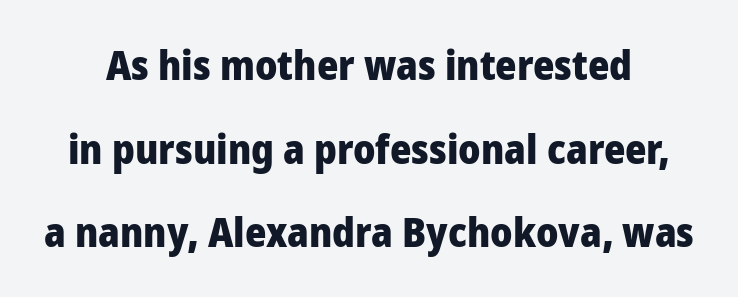
Q: Is the text bold? A: Yes.
Q: Is the text italic (slanted)? A: No, it is upright.
Q: Is the typeface a serif or a sans-serif typeface? A: Sans-serif.
Q: Is the text underlined? A: No.
Q: Is the spacing between letters normal or unusually wide? A: Normal.
Q: Is the spacing between lines tight, normal or loose? A: Loose.
Q: Width (condensed, normal, or wide)? A: Normal.
Q: Stroke contrast? A: Low.
Q: x-height? A: Medium.
Q: Monospaced? A: No.
